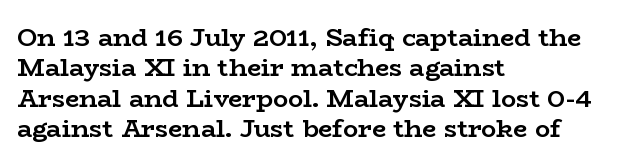
{"italic": "no", "bold": "yes", "underline": "no", "align": "left", "line_spacing_ratio": 1.22, "letter_spacing": "normal", "letter_spacing_em": 0.0, "glyph_px": 25}
